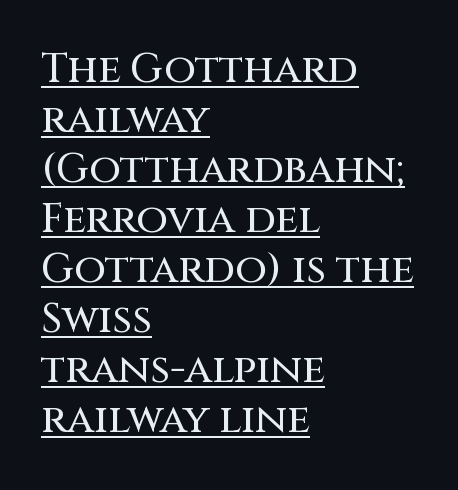
The image shows 41 px sans-serif type, upright; set left-aligned, line spacing 1.22x, normal letter spacing, underlined; medium stroke contrast and a large x-height.
